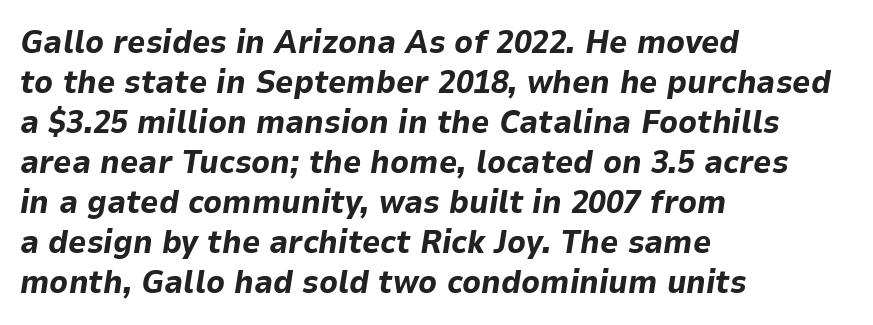
Q: Is the text bold? A: Yes.
Q: Is the text italic (slanted)? A: Yes, it leans right by about 9 degrees.
Q: Is the text underlined? A: No.
Q: How is the paragraph aligned? A: Left-aligned.
Q: Is the spacing between letters normal or unusually wide? A: Normal.
Q: Is the spacing between lines tight, normal or loose? A: Normal.
Q: Width (condensed, normal, or wide)? A: Normal.
Q: Stroke contrast? A: Low.
Q: x-height? A: Medium.
Q: Monospaced? A: No.
